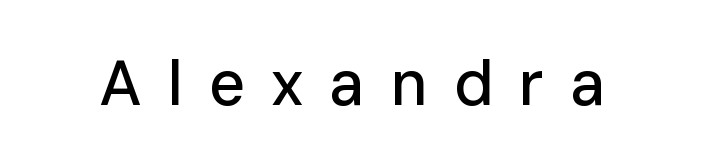
Unmarked baselines from the first word to the last. The face used here is proportionally spaced, like ordinary book or web type. The font family rendered here belongs to the sans-serif group. The lettering stays uniformly vertical, giving the passage a roman look. The type is letterspaced generously, with wide tracking.
